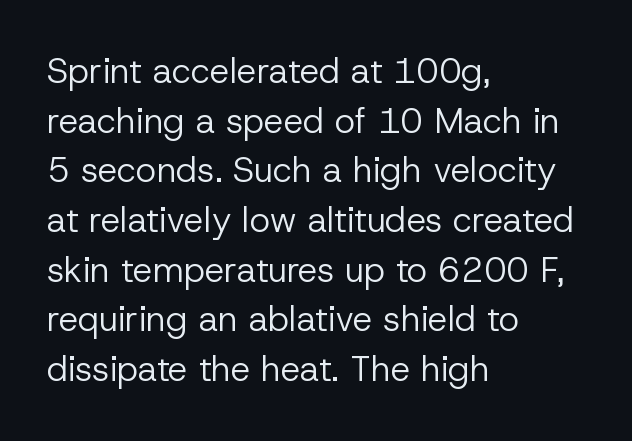
Q: Is the text bold? A: No.
Q: Is the text italic (slanted)? A: No, it is upright.
Q: Is the typeface a serif or a sans-serif typeface? A: Sans-serif.
Q: Is the text underlined? A: No.
Q: How is the paragraph aligned? A: Left-aligned.
Q: Is the spacing between letters normal or unusually wide? A: Normal.
Q: Is the spacing between lines tight, normal or loose? A: Normal.
Q: Width (condensed, normal, or wide)? A: Normal.
Q: Stroke contrast? A: Low.
Q: x-height? A: Medium.
Q: Monospaced? A: No.
